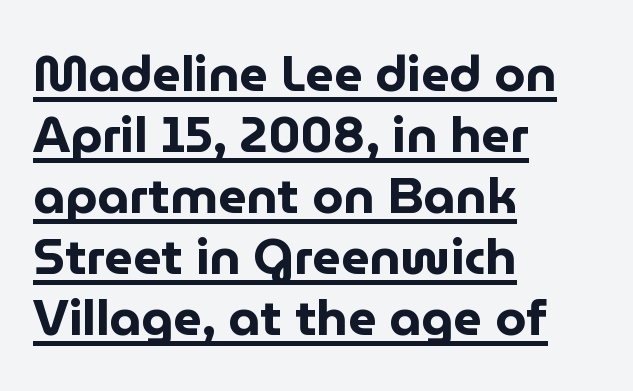
The image shows 50 px bold sans-serif type, upright; set left-aligned, line spacing 1.22x, normal letter spacing, underlined; low stroke contrast and a medium x-height.
